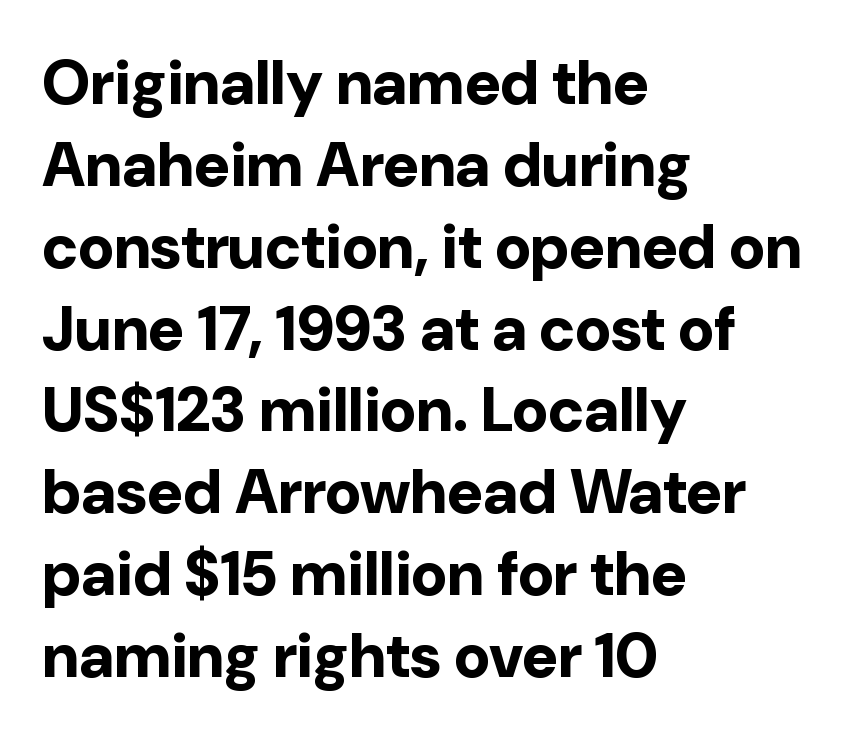
The image shows 62 px bold sans-serif type, upright; set left-aligned, normal line spacing (1.32x), normal letter spacing, not underlined; low stroke contrast and a medium x-height.
